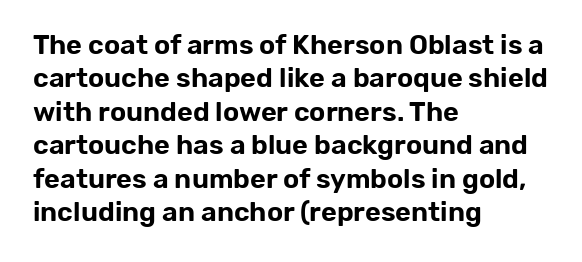
The specimen reads as upright at a glance. The words here are not underlined. Horizontal alignment here is leftward, the default for most running prose. The gaps between neighbouring characters are ordinary and unremarkable.
